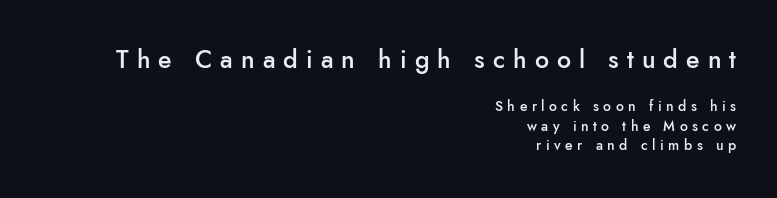
Q: Is the text bold? A: Semi-bold.
Q: Is the text italic (slanted)? A: No, it is upright.
Q: Is the text underlined? A: No.
Q: How is the paragraph aligned? A: Right-aligned.
Q: Is the spacing between letters normal or unusually wide? A: Unusually wide.
Q: Is the spacing between lines tight, normal or loose? A: Normal.
Q: Which block of text is set in a larger size, the first (top) or the second (bottom)? A: The first (top) one.
